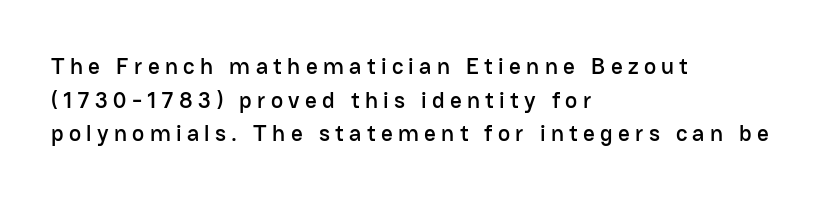
{"italic": "no", "underline": "no", "align": "left", "line_spacing": "normal", "line_spacing_ratio": 1.46, "letter_spacing": "wide", "letter_spacing_em": 0.23, "glyph_px": 23}
